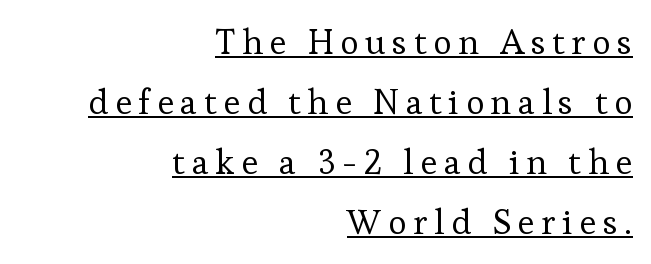
Q: Is the text bold? A: No.
Q: Is the text italic (slanted)? A: No, it is upright.
Q: Is the typeface a serif or a sans-serif typeface? A: Serif.
Q: Is the text underlined? A: Yes.
Q: How is the paragraph aligned? A: Right-aligned.
Q: Width (condensed, normal, or wide)? A: Normal.
Q: Stroke contrast? A: Low.
Q: x-height? A: Medium.
Q: Monospaced? A: No.
